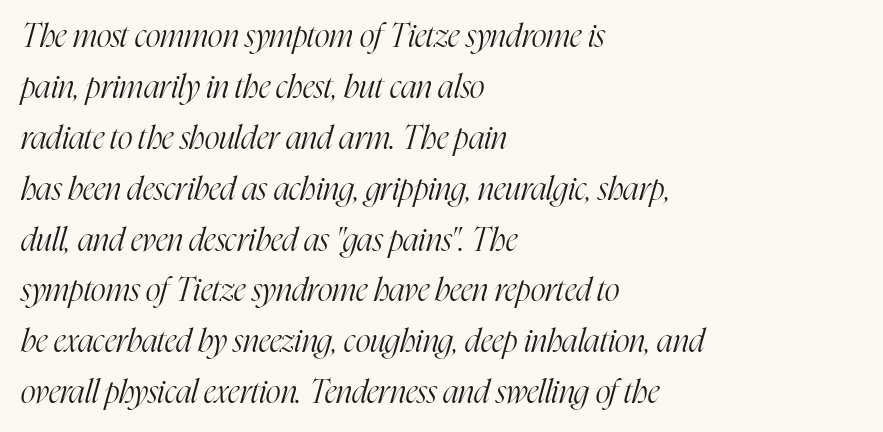
The image shows 32 px light, condensed serif type, italic (leaning right); set left-aligned, normal line spacing (1.59x), normal letter spacing, not underlined; high stroke contrast and a medium x-height.
